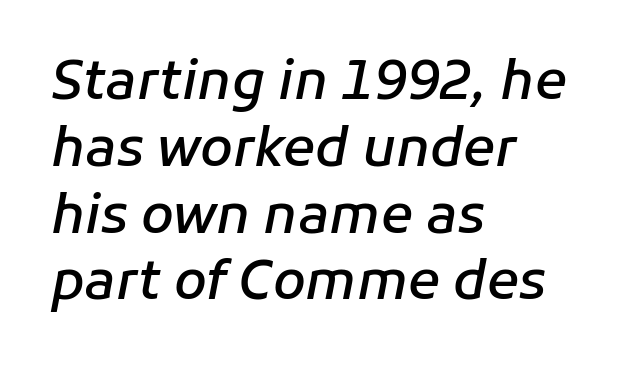
Q: Is the text bold? A: Semi-bold.
Q: Is the text italic (slanted)? A: Yes, it leans right by about 11 degrees.
Q: Is the text underlined? A: No.
Q: How is the paragraph aligned? A: Left-aligned.
Q: Is the spacing between letters normal or unusually wide? A: Normal.
Q: Is the spacing between lines tight, normal or loose? A: Normal.
Q: Width (condensed, normal, or wide)? A: Normal.
Q: Stroke contrast? A: Low.
Q: x-height? A: Medium.
Q: Monospaced? A: No.
